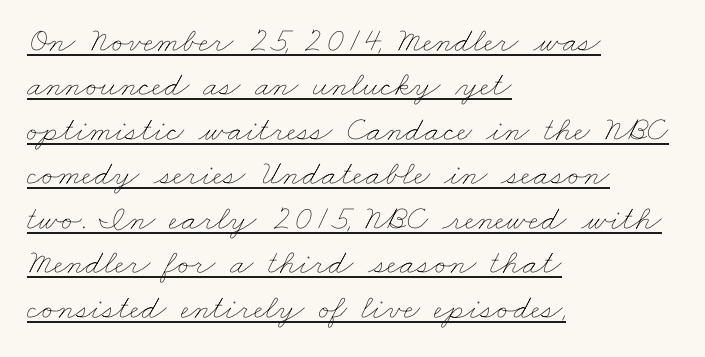
The image shows 35 px thin, wide type; set left-aligned, normal line spacing (1.27x), normal letter spacing, underlined; low stroke contrast and a small x-height.
